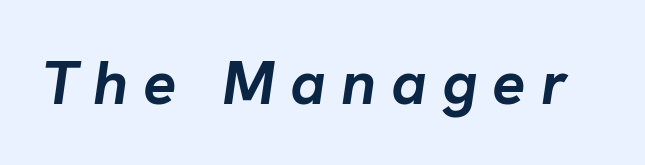
Q: Is the text bold? A: Yes.
Q: Is the text italic (slanted)? A: Yes, it leans right by about 8 degrees.
Q: Is the text underlined? A: No.
Q: Is the spacing between letters normal or unusually wide? A: Unusually wide.
Q: Width (condensed, normal, or wide)? A: Normal.
Q: Stroke contrast? A: Low.
Q: x-height? A: Medium.
Q: Monospaced? A: No.
